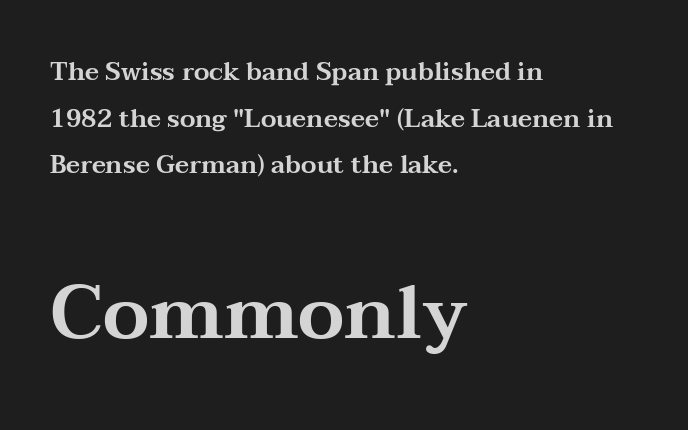
The rag falls on the right side of this text block. You could not count columns in this text — the font is proportionally spaced. Every stem runs plumb, perpendicular to the baseline. Check under the words: just untouched page. Bigger letters appear in the bottom chunk; the top chunk is reduced.
